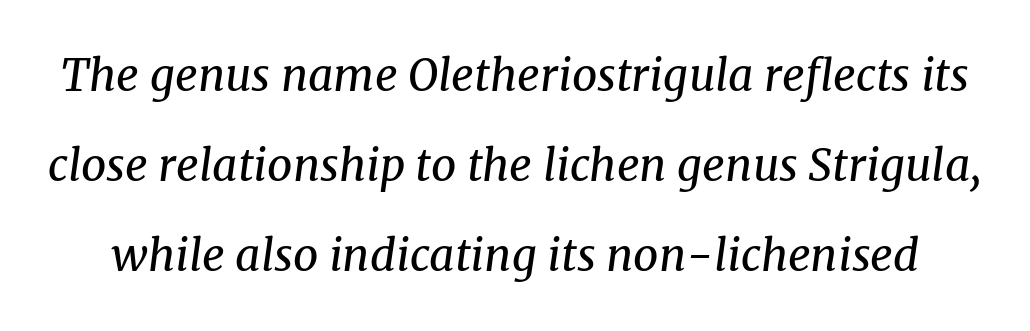
{"serif": "yes", "italic": "yes", "lean": "right", "slant_degrees": 8, "bold": "no", "weight": "regular", "width": "normal", "stroke_contrast": "medium", "x_height": "medium", "monospaced": "no", "underline": "no", "line_spacing": "loose", "line_spacing_ratio": 2.04, "letter_spacing": "normal", "letter_spacing_em": 0.0, "glyph_px": 44}
